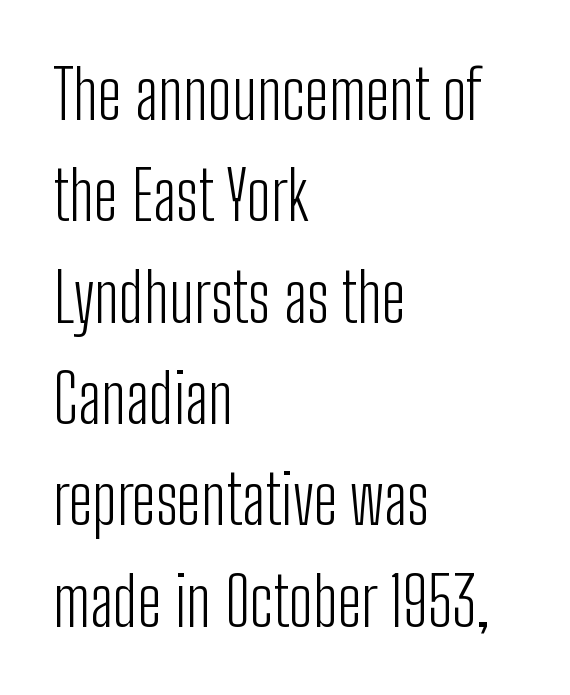
This sample has the flowing, uneven cadence of proportional lettering. Beneath every word, the page is bare. The horizontal fit of the characters is conventional and even. Every row of glyphs begins at an identical x-position on the left. This is sans-serif lettering, the kind often seen on screens and signage. Whoever set this chose a conventional vertical rhythm.
